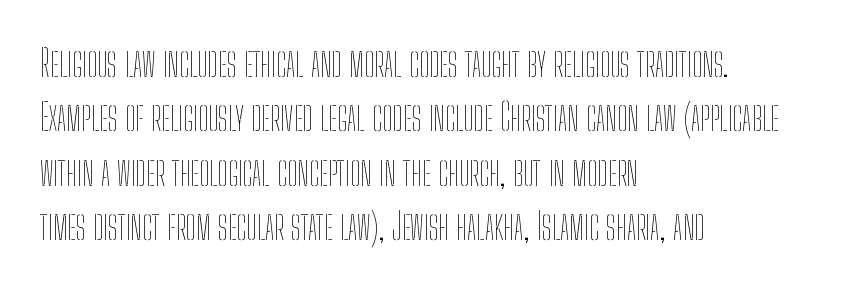
The image shows 37 px thin, condensed type, upright; set left-aligned, normal line spacing (1.47x), normal letter spacing, not underlined; low stroke contrast and a medium x-height.
